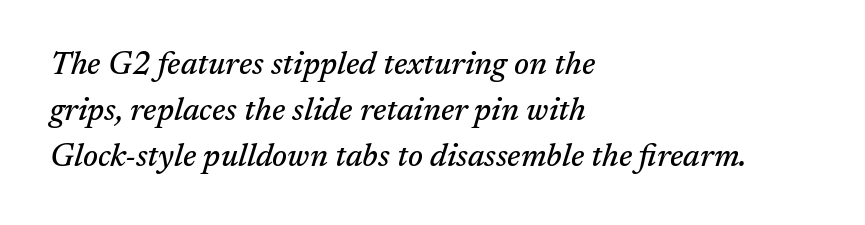
Q: Is the text italic (slanted)? A: Yes, it leans right by about 17 degrees.
Q: Is the typeface a serif or a sans-serif typeface? A: Serif.
Q: Is the text underlined? A: No.
Q: How is the paragraph aligned? A: Left-aligned.
Q: Is the spacing between letters normal or unusually wide? A: Normal.
Q: Is the spacing between lines tight, normal or loose? A: Normal.
Q: Width (condensed, normal, or wide)? A: Normal.
Q: Stroke contrast? A: Medium.
Q: x-height? A: Medium.
Q: Monospaced? A: No.
